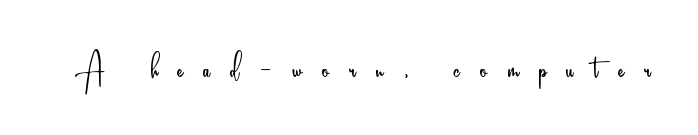
Q: Is the text bold? A: No.
Q: Is the typeface a serif or a sans-serif typeface? A: Sans-serif.
Q: Is the text underlined? A: No.
Q: Is the spacing between letters normal or unusually wide? A: Unusually wide.
Q: Width (condensed, normal, or wide)? A: Condensed.
Q: Stroke contrast? A: Low.
Q: x-height? A: Small.
Q: Monospaced? A: No.
